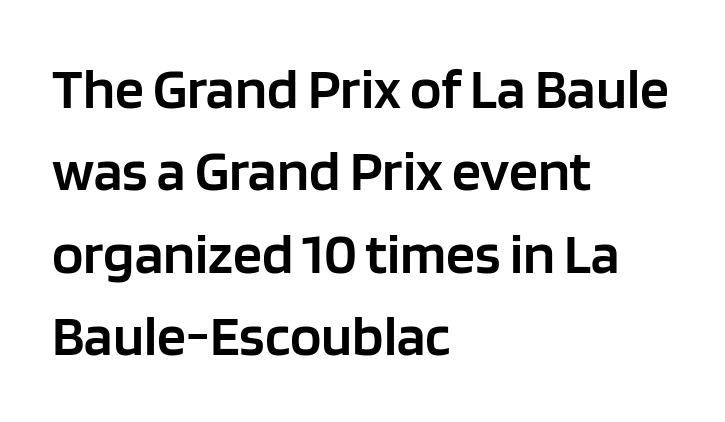
{"serif": "no", "italic": "no", "bold": "semi", "weight": "semibold", "width": "normal", "stroke_contrast": "low", "x_height": "large", "monospaced": "no", "underline": "no", "align": "left", "line_spacing": "normal", "line_spacing_ratio": 1.42, "letter_spacing": "normal", "letter_spacing_em": 0.0, "glyph_px": 58}
